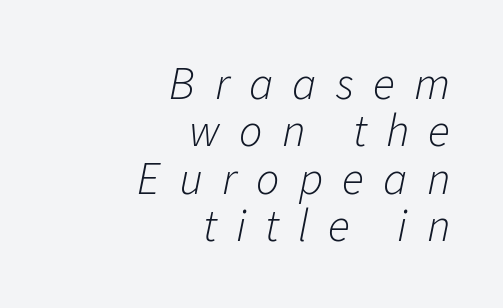
The image shows 46 px light type, italic (leaning right); set right-aligned, tight line spacing (1.03x), unusually wide letter spacing (+0.42 em), not underlined; low stroke contrast and a medium x-height.
